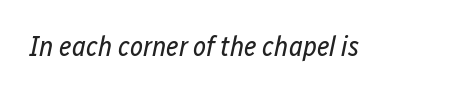
{"italic": "yes", "lean": "right", "slant_degrees": 12, "bold": "no", "weight": "regular", "width": "condensed", "stroke_contrast": "low", "x_height": "medium", "monospaced": "no", "underline": "no", "letter_spacing": "normal", "letter_spacing_em": 0.0, "glyph_px": 28}
